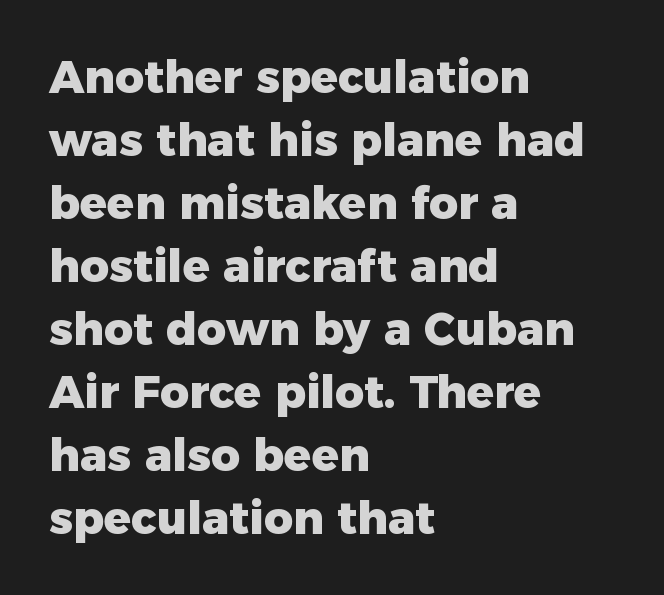
Do the characters align in a grid? No, the font is proportional. A bare baseline throughout the passage. The vertical gap from one line to the next is medium. Does the weight exceed regular? Yes, all the way to bold. Notice how the stems are strictly vertical — no italics here. In terms of letterform style, serifs are entirely absent.
